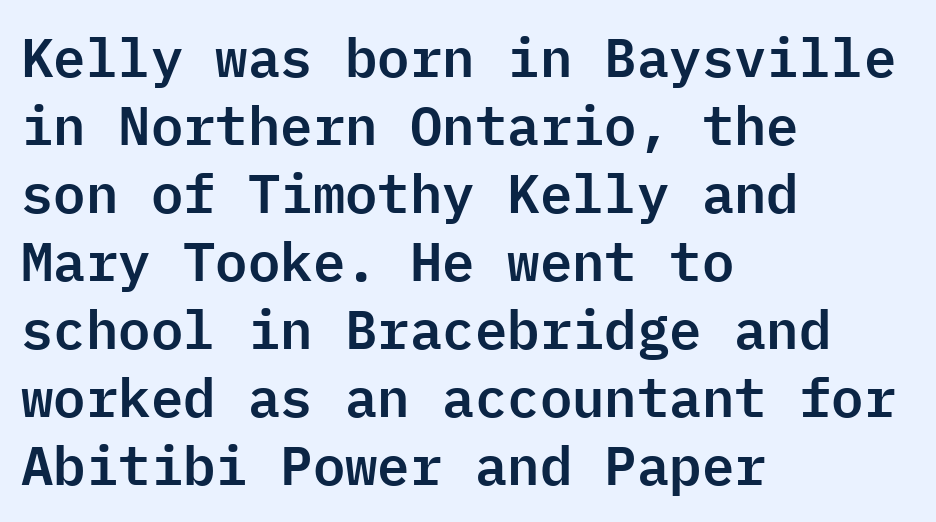
{"serif": "no", "italic": "no", "width": "normal", "stroke_contrast": "low", "x_height": "medium", "monospaced": "yes", "underline": "no", "align": "left", "line_spacing": "normal", "line_spacing_ratio": 1.26, "letter_spacing": "normal", "letter_spacing_em": 0.0, "glyph_px": 54}
